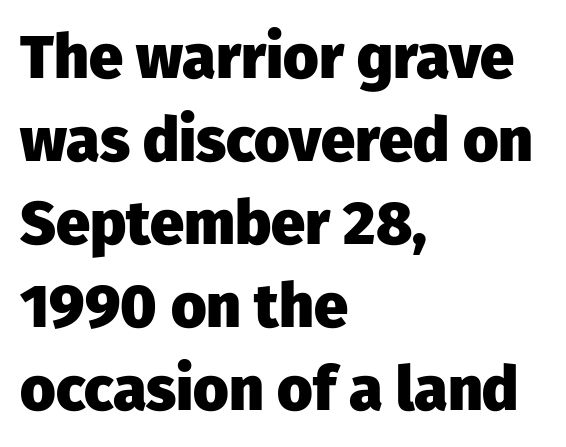
Where is the straight margin? On the left. The space beneath each line is pristine and unruled. Rows of type keep a routine distance in the vertical direction. A sans-serif font was chosen for this passage.
